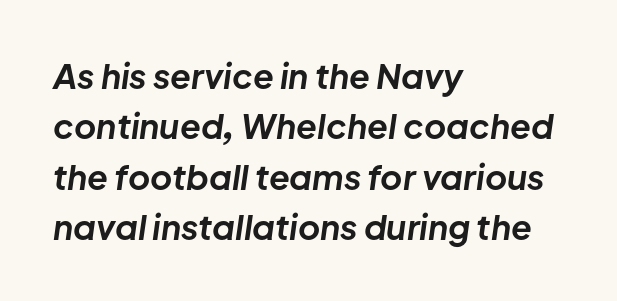
The image shows 34 px bold type, italic (leaning right); set left-aligned, normal line spacing (1.48x), normal letter spacing, not underlined; low stroke contrast and a medium x-height.
